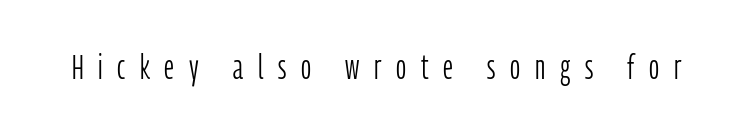
Nobody drew a line under any word here. The characters display no serif detailing; their extremities are plain. This is the regular roman posture of the typeface. The cut favours lightness, reaching ordinary text weight at its darkest. There is plenty of visible air inserted between adjacent glyphs. Spacing verdict: proportional, widths tailored to each character.
